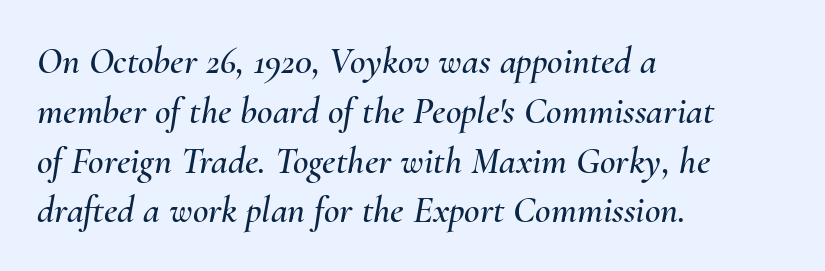
Q: Is the text italic (slanted)? A: Yes, it leans right by about 10 degrees.
Q: Is the text underlined? A: No.
Q: How is the paragraph aligned? A: Left-aligned.
Q: Is the spacing between letters normal or unusually wide? A: Normal.
Q: Is the spacing between lines tight, normal or loose? A: Normal.
Q: Width (condensed, normal, or wide)? A: Normal.
Q: Stroke contrast? A: Medium.
Q: x-height? A: Small.
Q: Monospaced? A: No.
